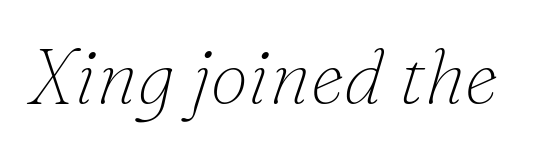
{"serif": "yes", "italic": "yes", "lean": "right", "slant_degrees": 16, "bold": "no", "weight": "thin", "width": "normal", "stroke_contrast": "low", "x_height": "small", "monospaced": "no", "underline": "no", "letter_spacing": "normal", "letter_spacing_em": 0.0, "glyph_px": 76}
